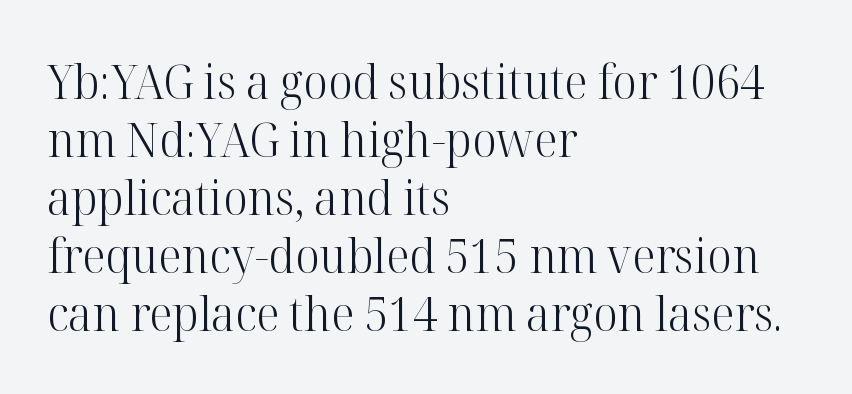
Q: Is the text bold? A: No.
Q: Is the text italic (slanted)? A: No, it is upright.
Q: Is the typeface a serif or a sans-serif typeface? A: Serif.
Q: Is the text underlined? A: No.
Q: How is the paragraph aligned? A: Left-aligned.
Q: Is the spacing between letters normal or unusually wide? A: Normal.
Q: Width (condensed, normal, or wide)? A: Normal.
Q: Stroke contrast? A: High.
Q: x-height? A: Medium.
Q: Monospaced? A: No.
